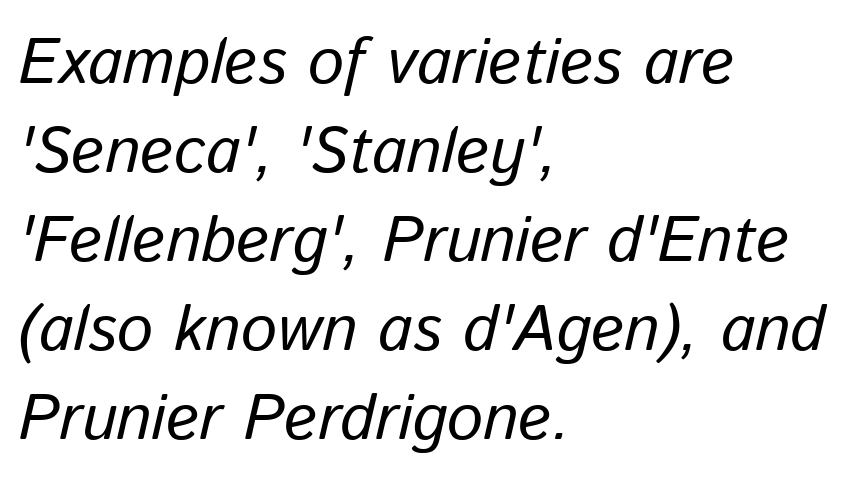
Teacher's note: observe the even left margin — that is flush-left alignment. The space beneath each line is pristine and unruled. Italic? Definitely — the glyphs are oblique. The letters advance in unequal steps, a hallmark of proportional type.
